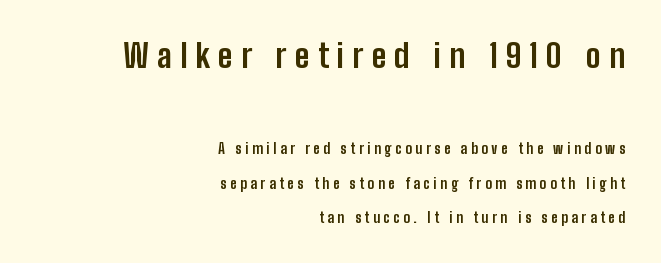
The image shows 32 px bold, condensed sans-serif type, upright; set right-aligned, loose line spacing (2.46x), unusually wide letter spacing (+0.26 em), not underlined; the first (top) block is 2.29x larger; low stroke contrast and a medium x-height.
